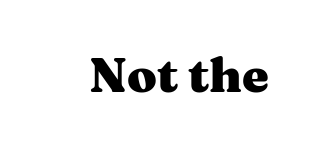
Q: Is the text bold? A: Yes.
Q: Is the text italic (slanted)? A: No, it is upright.
Q: Is the typeface a serif or a sans-serif typeface? A: Serif.
Q: Is the text underlined? A: No.
Q: Is the spacing between letters normal or unusually wide? A: Normal.
Q: Width (condensed, normal, or wide)? A: Wide.
Q: Stroke contrast? A: Medium.
Q: x-height? A: Medium.
Q: Monospaced? A: No.
